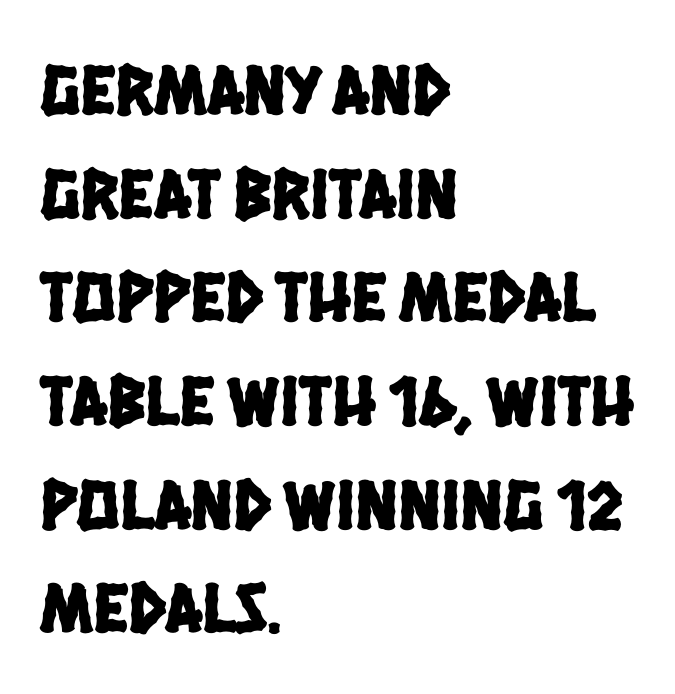
The image shows 72 px condensed sans-serif type; set left-aligned, normal line spacing (1.44x), normal letter spacing, not underlined; low stroke contrast and a large x-height.
